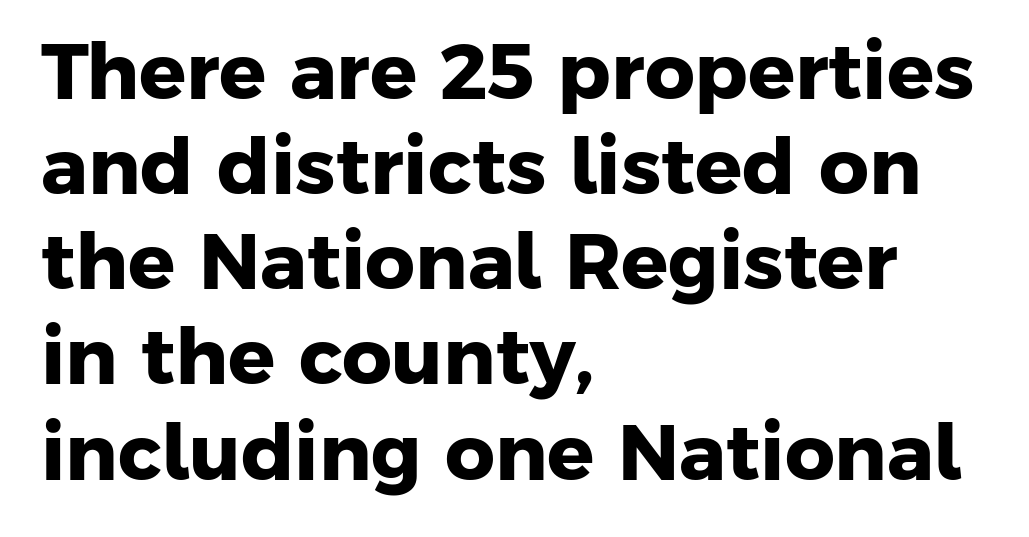
Do the characters align in a grid? No, the font is proportional. Words float on clear page, feet unadorned. The face used here is a sans, in the tradition of grotesques and geometrics. How are the letters spaced? Ordinarily, with no added tracking. On the weight axis this lands at bold, roughly 700.
